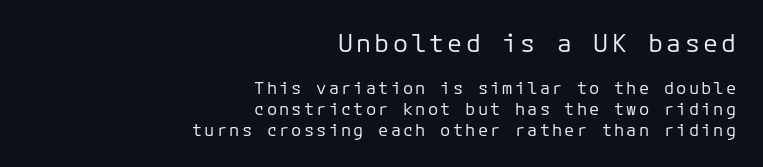
The image shows 25 px text type, upright; set right-aligned, line spacing 1.22x, not underlined; the first (top) block is 1.47x larger.
